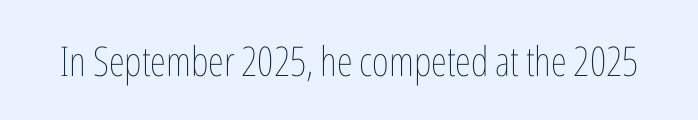
Q: Is the text bold? A: No.
Q: Is the text italic (slanted)? A: No, it is upright.
Q: Is the text underlined? A: No.
Q: Is the spacing between letters normal or unusually wide? A: Normal.
Q: Width (condensed, normal, or wide)? A: Condensed.
Q: Stroke contrast? A: Low.
Q: x-height? A: Medium.
Q: Monospaced? A: No.
